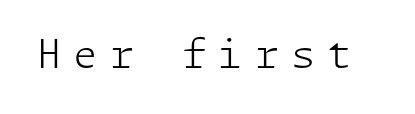
Q: Is the text bold? A: No.
Q: Is the text italic (slanted)? A: No, it is upright.
Q: Is the typeface a serif or a sans-serif typeface? A: Sans-serif.
Q: Is the text underlined? A: No.
Q: Is the spacing between letters normal or unusually wide? A: Unusually wide.
Q: Width (condensed, normal, or wide)? A: Normal.
Q: Stroke contrast? A: Low.
Q: x-height? A: Medium.
